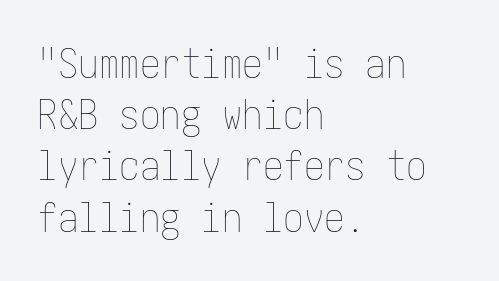
{"italic": "no", "bold": "no", "weight": "thin", "width": "condensed", "stroke_contrast": "low", "x_height": "medium", "underline": "no", "align": "left", "line_spacing": "normal", "line_spacing_ratio": 1.25, "letter_spacing": "normal", "letter_spacing_em": 0.0, "glyph_px": 41}
